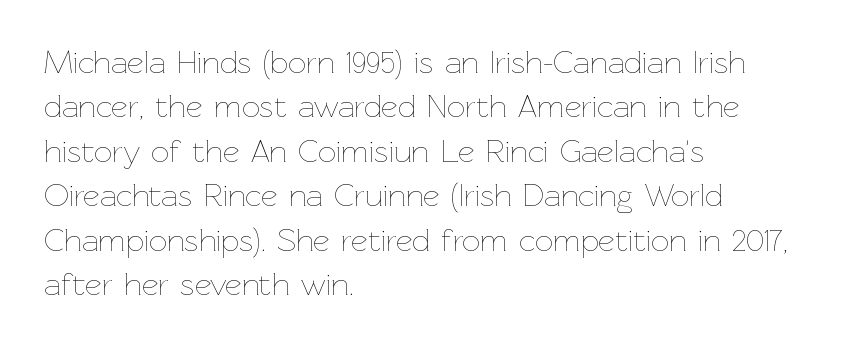
Q: Is the text bold? A: No.
Q: Is the text italic (slanted)? A: No, it is upright.
Q: Is the text underlined? A: No.
Q: How is the paragraph aligned? A: Left-aligned.
Q: Is the spacing between letters normal or unusually wide? A: Normal.
Q: Is the spacing between lines tight, normal or loose? A: Normal.
Q: Width (condensed, normal, or wide)? A: Normal.
Q: Stroke contrast? A: Low.
Q: x-height? A: Medium.
Q: Monospaced? A: No.
